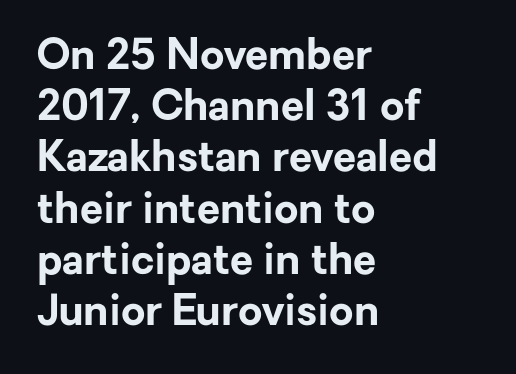
The passage is arranged the way most books set body copy — flush left. Nobody drew a line under any word here. Summary of weight: heavy, a full bold. Typographically, this falls in the sans-serif category. Italic? Not at all — the glyphs are vertical.
